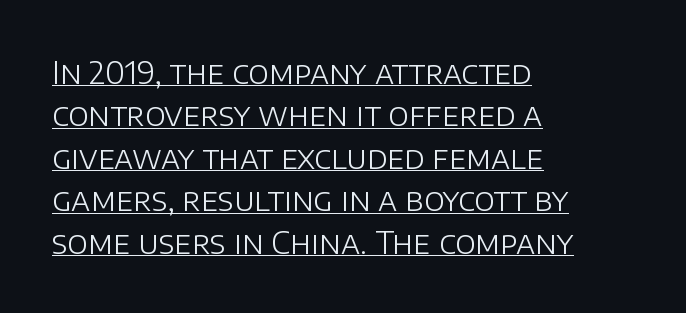
A student would call this left alignment; a typographer would say flush left, rag right. Ascenders rise straight up at ninety degrees. In terms of letterspacing, this is plain default setting. The face used here appears with an underline applied. This is not heavy type; no bold has been used.
